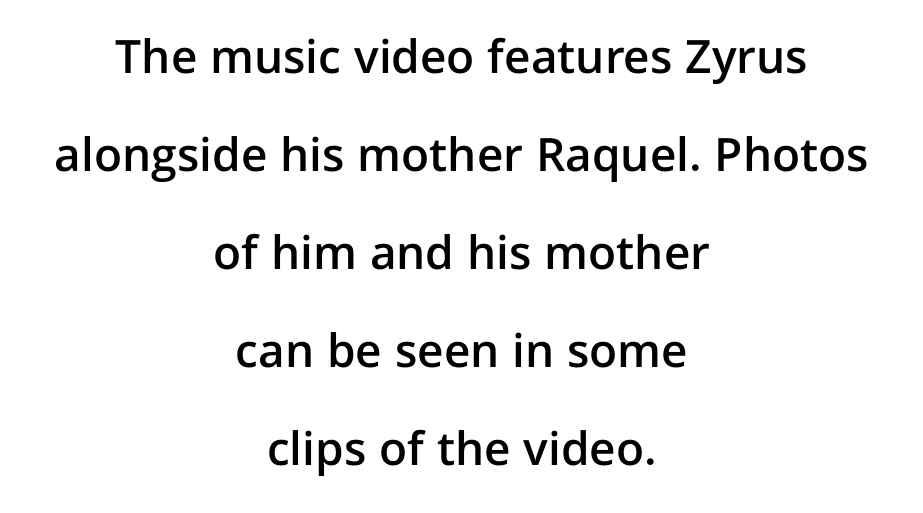
The image shows 46 px semibold sans-serif type, upright; set centered, loose line spacing (2.13x), normal letter spacing, not underlined; low stroke contrast and a medium x-height.
